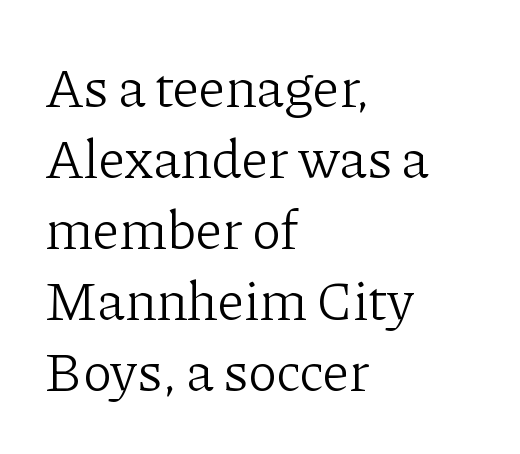
Compared with typical paragraphs, the rows here are spaced about the same. This sample uses plain, unmodified letter spacing. The face looks like a standard text weight, possibly lighter. The letters stand upright; this is a roman face. No word sits above an underline.
